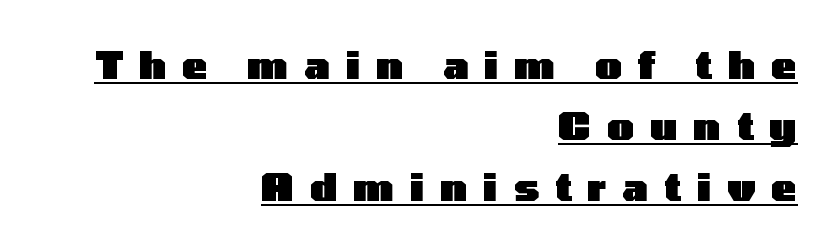
The specimen includes a rule beneath the text block's lines. When letters stand straight like this, we call the style roman or upright. This rendering uses right alignment, leaving the left contour irregular. Here the glyphs are tracked loosely, breaking word shapes into spaced letters. No feet cap the strokes, marking this as sans-serif type. Character widths vary here, with narrow letters taking less room than wide ones.
